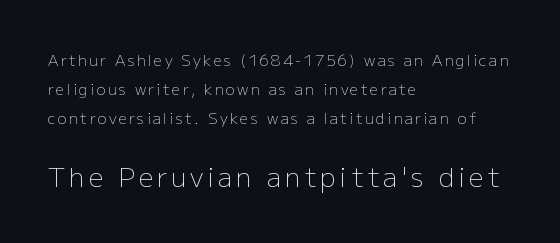
The image shows 26 px text type, upright; set left-aligned, loose line spacing (1.93x), not underlined; the second (bottom) block is 1.73x larger.
